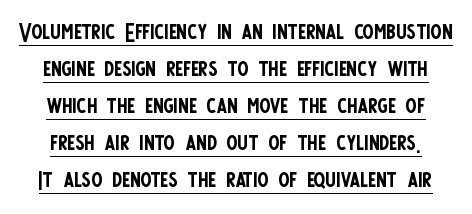
{"serif": "no", "italic": "no", "bold": "no", "weight": "regular", "width": "condensed", "stroke_contrast": "low", "x_height": "large", "monospaced": "no", "underline": "yes", "line_spacing": "tight", "line_spacing_ratio": 1.12, "letter_spacing": "normal", "letter_spacing_em": 0.0, "glyph_px": 33}
